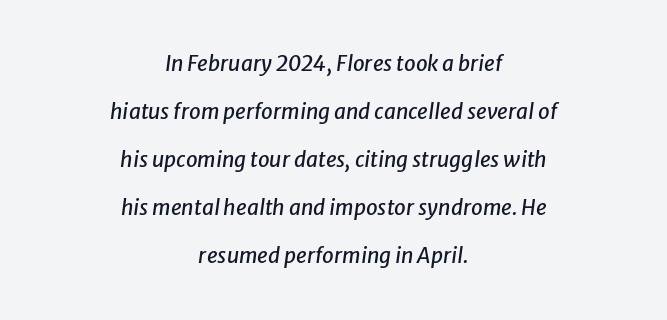
The image shows 21 px text type, italic (leaning right); set centered, loose line spacing (2.29x), normal letter spacing, not underlined.
